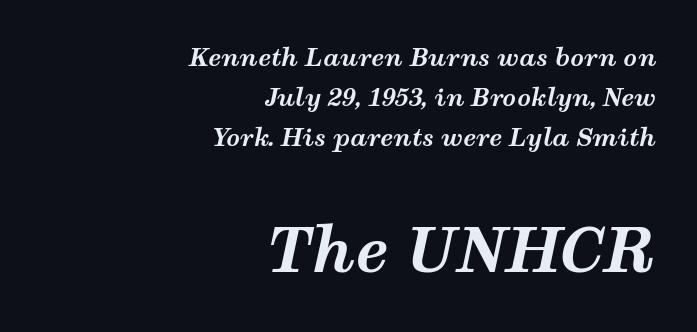
The image shows 61 px bold, wide type, italic (leaning right); set right-aligned, normal line spacing (1.66x), normal letter spacing, not underlined; the second (bottom) block is 2.54x larger; medium stroke contrast and a medium x-height.
